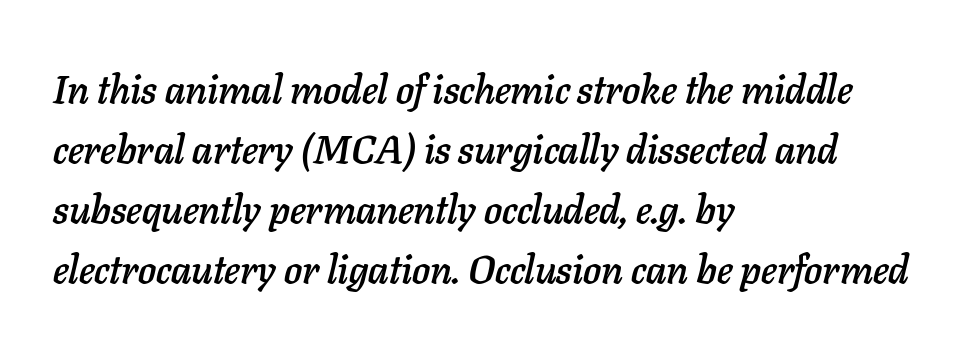
The image shows 40 px text type, italic (leaning right); set left-aligned, normal line spacing (1.5x), normal letter spacing, not underlined; low stroke contrast and a medium x-height.
